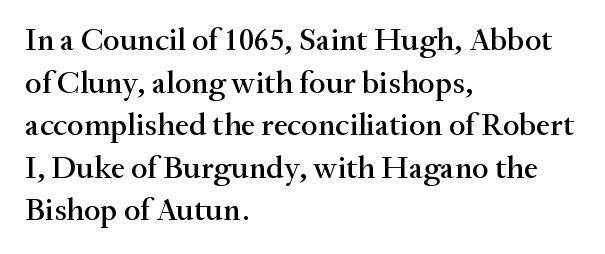
{"serif": "yes", "italic": "no", "width": "normal", "stroke_contrast": "medium", "x_height": "small", "monospaced": "no", "underline": "no", "align": "left", "line_spacing": "normal", "line_spacing_ratio": 1.33, "letter_spacing": "normal", "letter_spacing_em": 0.0, "glyph_px": 32}
